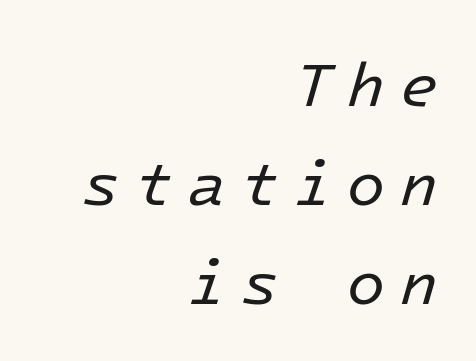
Q: Is the text bold? A: No.
Q: Is the text italic (slanted)? A: Yes, it leans right by about 16 degrees.
Q: Is the text underlined? A: No.
Q: How is the paragraph aligned? A: Right-aligned.
Q: Is the spacing between letters normal or unusually wide? A: Unusually wide.
Q: Is the spacing between lines tight, normal or loose? A: Normal.
Q: Width (condensed, normal, or wide)? A: Normal.
Q: Stroke contrast? A: Low.
Q: x-height? A: Medium.
